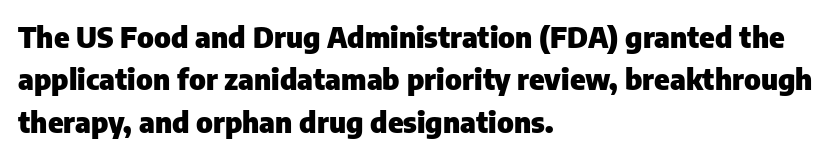
{"serif": "no", "italic": "no", "bold": "yes", "weight": "heavy", "width": "normal", "stroke_contrast": "low", "x_height": "medium", "monospaced": "no", "underline": "no", "align": "left", "line_spacing": "normal", "line_spacing_ratio": 1.46, "letter_spacing": "normal", "letter_spacing_em": 0.0, "glyph_px": 29}
